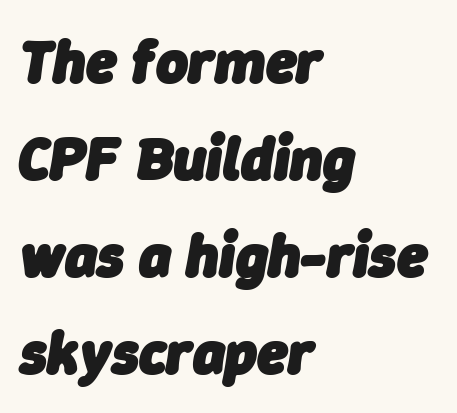
Q: Is the text bold? A: Yes.
Q: Is the text italic (slanted)? A: Yes, it leans right by about 9 degrees.
Q: Is the text underlined? A: No.
Q: How is the paragraph aligned? A: Left-aligned.
Q: Is the spacing between letters normal or unusually wide? A: Normal.
Q: Is the spacing between lines tight, normal or loose? A: Normal.
Q: Width (condensed, normal, or wide)? A: Normal.
Q: Stroke contrast? A: Low.
Q: x-height? A: Medium.
Q: Monospaced? A: No.
